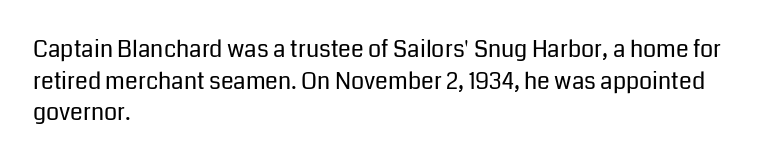
A roman cut, with each character standing at attention. Line spacing here is normal. The text block is weighted toward the left margin, trailing off unevenly rightward. Lines of text with bare space underneath. Nothing unusual about the tracking: characters are spaced as the font intends. A quiet, ordinary-to-light weight characterises the typeface.
